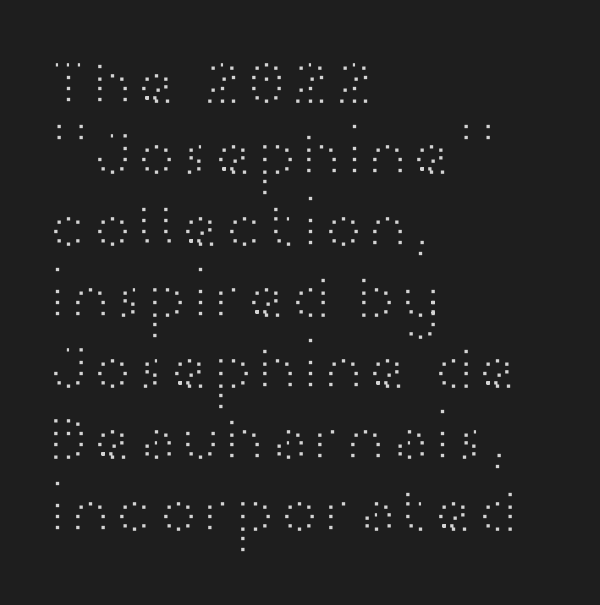
No word sits above an underline. Varying glyph widths throughout — classic text-font behaviour. Check where the strokes stop: nothing finishes them off — pure sans. This sample uses plain, unmodified letter spacing. Every stem runs plumb, perpendicular to the baseline. The font sits on the lighter half of the weight spectrum, regular included.
